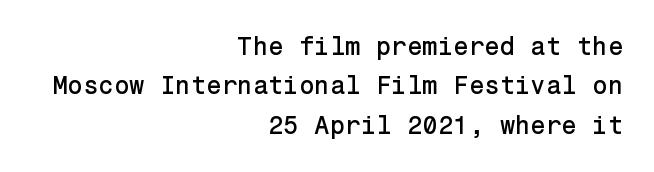
The image shows 25 px text type, upright; set right-aligned, normal line spacing (1.58x), normal letter spacing, not underlined.
